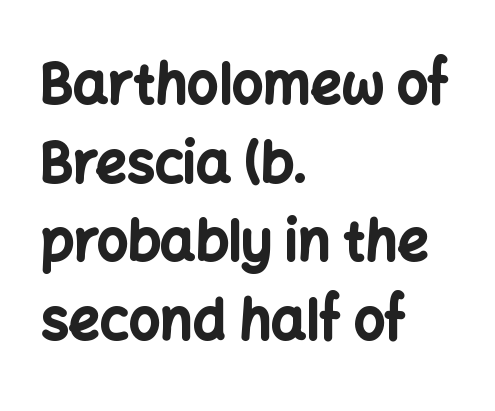
Q: Is the text bold? A: Yes.
Q: Is the text italic (slanted)? A: No, it is upright.
Q: Is the typeface a serif or a sans-serif typeface? A: Sans-serif.
Q: Is the text underlined? A: No.
Q: How is the paragraph aligned? A: Left-aligned.
Q: Is the spacing between letters normal or unusually wide? A: Normal.
Q: Is the spacing between lines tight, normal or loose? A: Normal.
Q: Width (condensed, normal, or wide)? A: Normal.
Q: Stroke contrast? A: Low.
Q: x-height? A: Medium.
Q: Monospaced? A: No.
